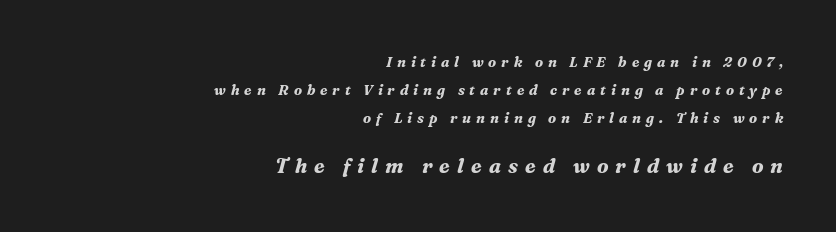
Q: Is the text bold? A: Yes.
Q: Is the text italic (slanted)? A: Yes, it leans right by about 16 degrees.
Q: Is the text underlined? A: No.
Q: How is the paragraph aligned? A: Right-aligned.
Q: Is the spacing between letters normal or unusually wide? A: Unusually wide.
Q: Is the spacing between lines tight, normal or loose? A: Loose.
Q: Which block of text is set in a larger size, the first (top) or the second (bottom)? A: The second (bottom) one.
